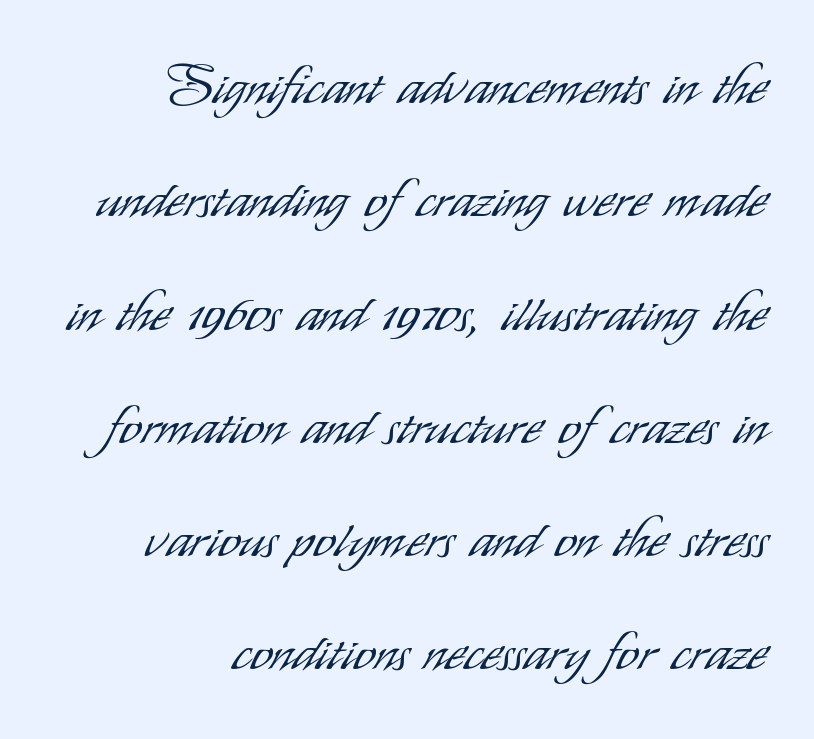
Q: Is the text bold? A: No.
Q: Is the text italic (slanted)? A: Yes.
Q: Is the typeface a serif or a sans-serif typeface? A: Sans-serif.
Q: Is the text underlined? A: No.
Q: How is the paragraph aligned? A: Right-aligned.
Q: Is the spacing between letters normal or unusually wide? A: Normal.
Q: Is the spacing between lines tight, normal or loose? A: Loose.
Q: Width (condensed, normal, or wide)? A: Condensed.
Q: Stroke contrast? A: Low.
Q: x-height? A: Small.
Q: Monospaced? A: No.
